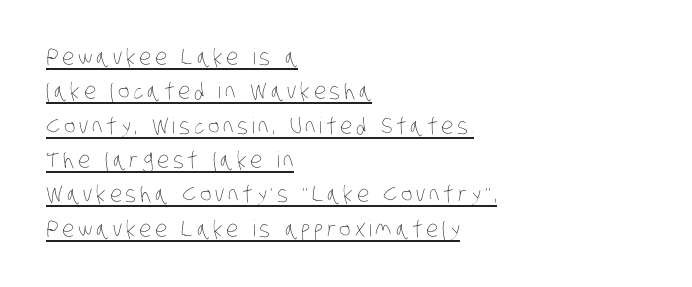
{"bold": "no", "underline": "yes", "align": "left", "line_spacing": "normal", "line_spacing_ratio": 1.56, "glyph_px": 22}
